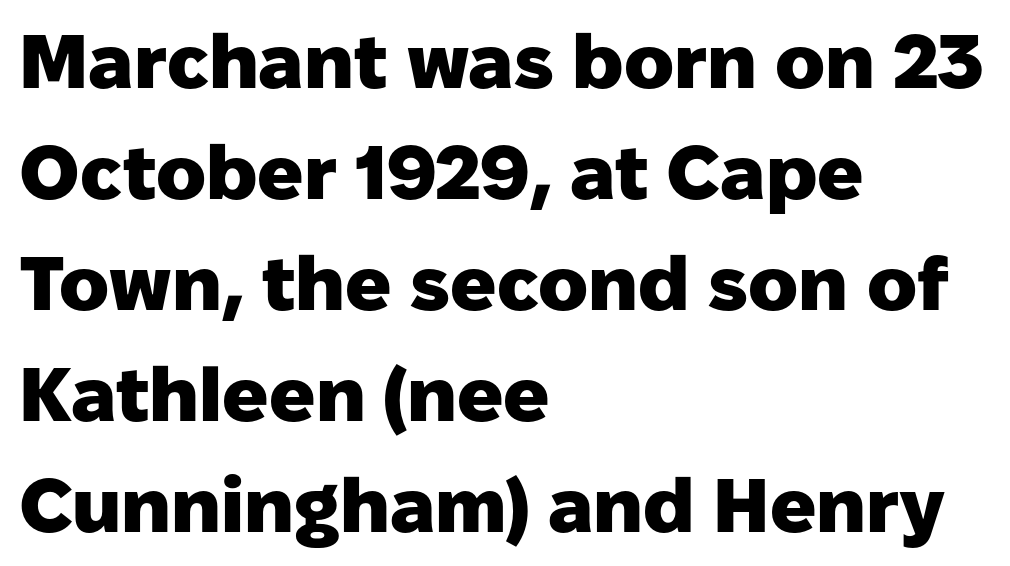
The image shows 76 px heavy sans-serif type, upright; set left-aligned, normal line spacing (1.46x), normal letter spacing, not underlined; low stroke contrast and a medium x-height.
